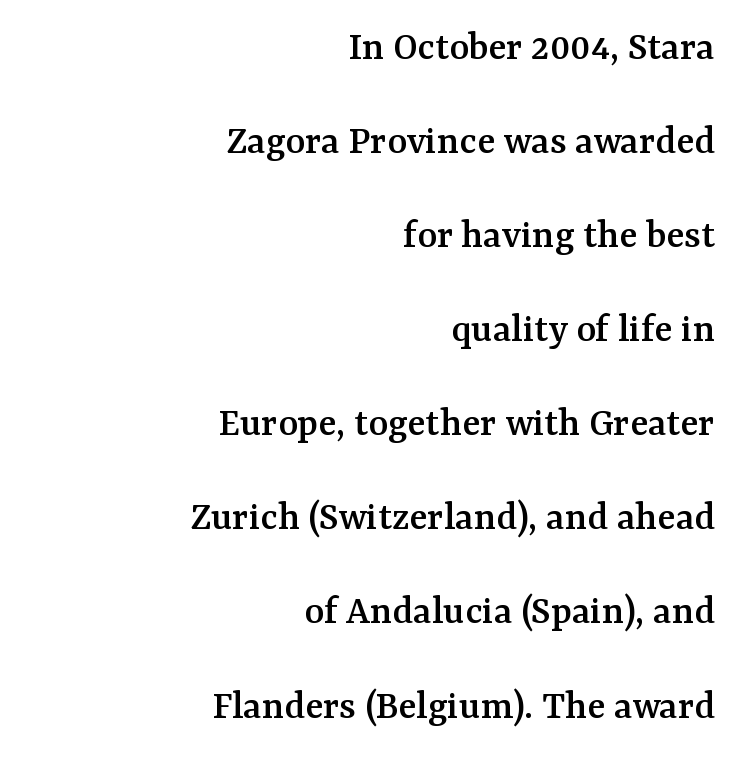
Q: Is the text italic (slanted)? A: No, it is upright.
Q: Is the typeface a serif or a sans-serif typeface? A: Serif.
Q: Is the text underlined? A: No.
Q: How is the paragraph aligned? A: Right-aligned.
Q: Is the spacing between letters normal or unusually wide? A: Normal.
Q: Is the spacing between lines tight, normal or loose? A: Loose.
Q: Width (condensed, normal, or wide)? A: Normal.
Q: Stroke contrast? A: Medium.
Q: x-height? A: Medium.
Q: Monospaced? A: No.
